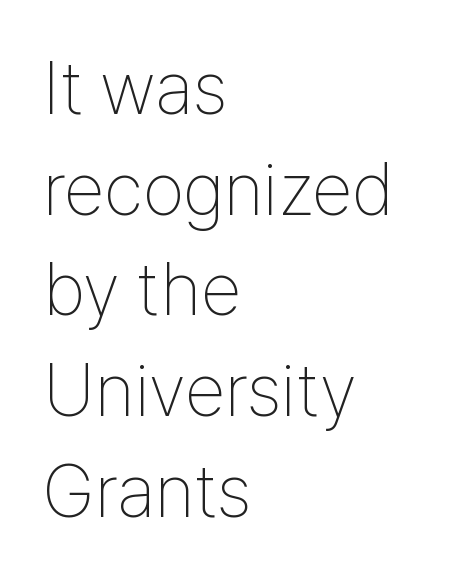
Q: Is the text bold? A: No.
Q: Is the text italic (slanted)? A: No, it is upright.
Q: Is the typeface a serif or a sans-serif typeface? A: Sans-serif.
Q: Is the text underlined? A: No.
Q: How is the paragraph aligned? A: Left-aligned.
Q: Is the spacing between letters normal or unusually wide? A: Normal.
Q: Is the spacing between lines tight, normal or loose? A: Normal.
Q: Width (condensed, normal, or wide)? A: Condensed.
Q: Stroke contrast? A: Low.
Q: x-height? A: Medium.
Q: Monospaced? A: No.
